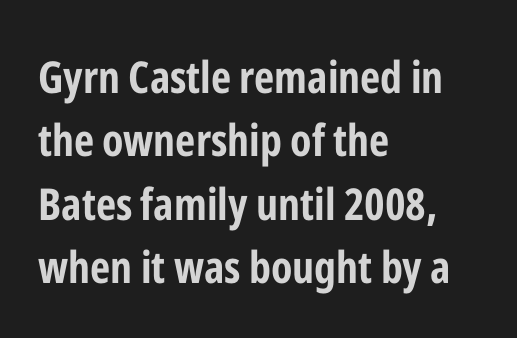
Does the type have serifs? No, each stem ends abruptly. The letters are bold, with thick, heavy strokes. Line beginnings align vertically; line endings do not. Tall strokes in this sample are plumb rather than angled. A typesetter would call this proportional, since set widths differ per character. The zone under the glyphs is completely vacant.
